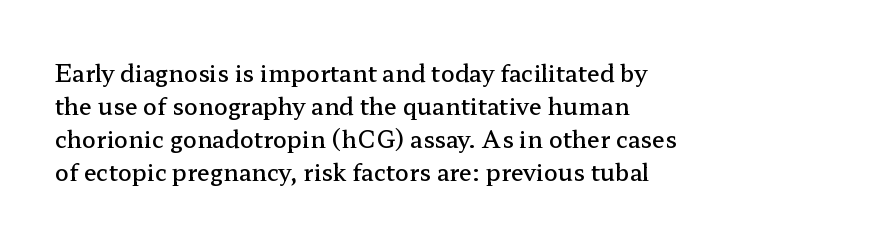
The image shows 23 px text type, upright; set left-aligned, normal line spacing (1.43x), normal letter spacing, not underlined.
